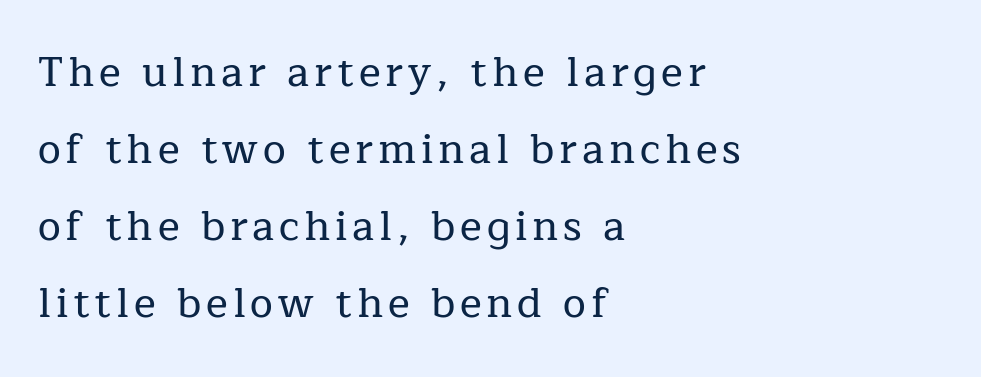
The image shows 41 px serif type, upright; set left-aligned, line spacing 1.88x, not underlined; low stroke contrast and a medium x-height.
